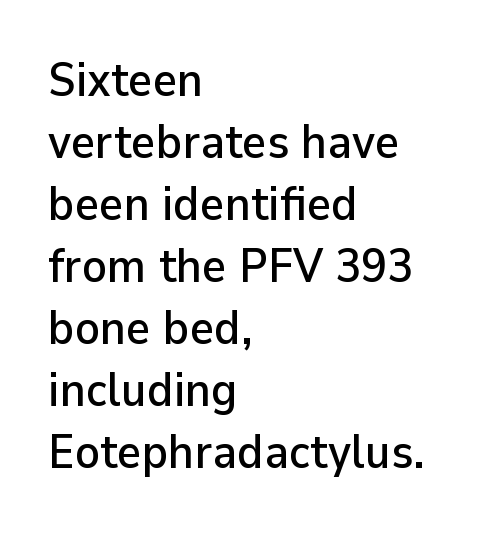
Q: Is the text italic (slanted)? A: No, it is upright.
Q: Is the typeface a serif or a sans-serif typeface? A: Sans-serif.
Q: Is the text underlined? A: No.
Q: How is the paragraph aligned? A: Left-aligned.
Q: Is the spacing between letters normal or unusually wide? A: Normal.
Q: Is the spacing between lines tight, normal or loose? A: Normal.
Q: Width (condensed, normal, or wide)? A: Normal.
Q: Stroke contrast? A: Low.
Q: x-height? A: Medium.
Q: Monospaced? A: No.
